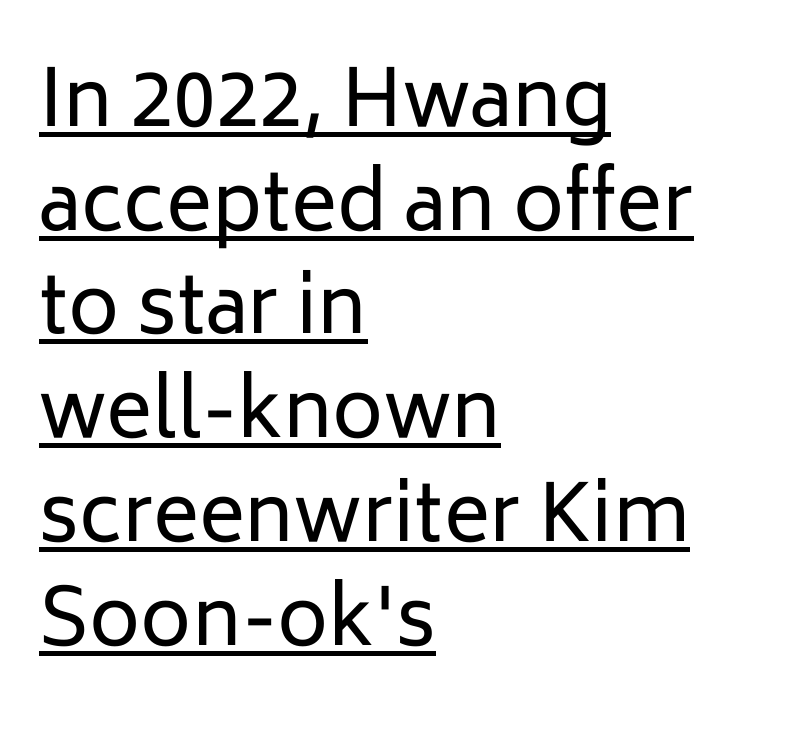
Q: Is the text bold? A: No.
Q: Is the text italic (slanted)? A: No, it is upright.
Q: Is the typeface a serif or a sans-serif typeface? A: Sans-serif.
Q: Is the text underlined? A: Yes.
Q: How is the paragraph aligned? A: Left-aligned.
Q: Is the spacing between letters normal or unusually wide? A: Normal.
Q: Is the spacing between lines tight, normal or loose? A: Normal.
Q: Width (condensed, normal, or wide)? A: Normal.
Q: Stroke contrast? A: Low.
Q: x-height? A: Medium.
Q: Monospaced? A: No.
